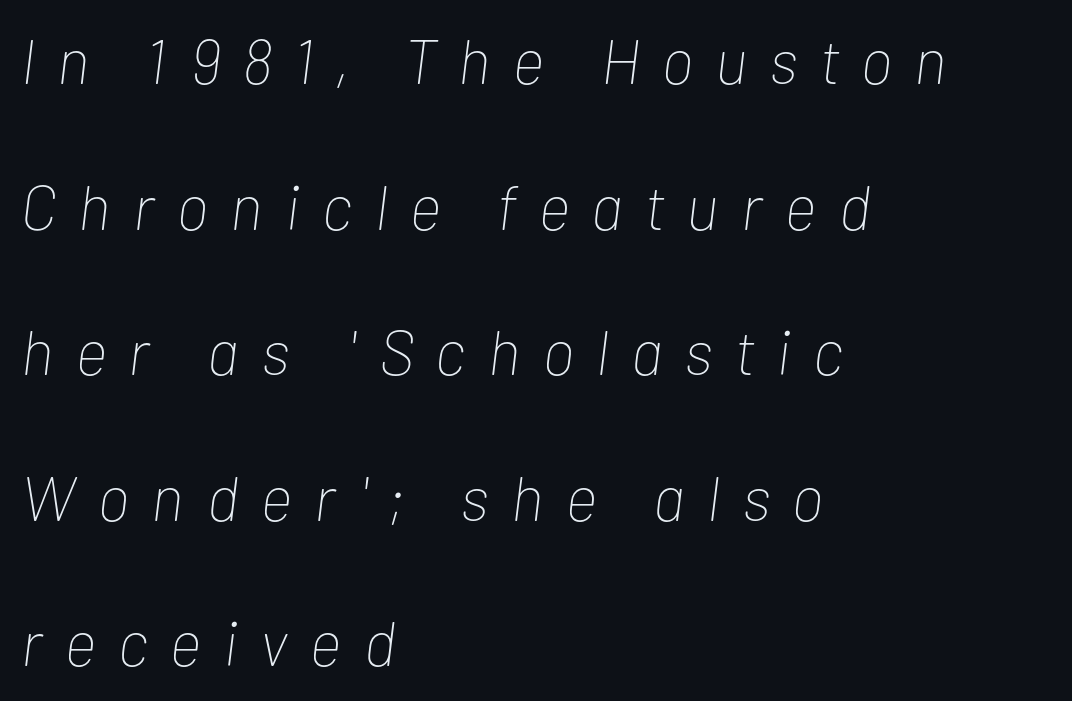
{"italic": "yes", "lean": "right", "slant_degrees": 7, "bold": "no", "weight": "thin", "width": "condensed", "stroke_contrast": "low", "x_height": "medium", "monospaced": "no", "underline": "no", "align": "left", "line_spacing": "loose", "line_spacing_ratio": 2.31, "letter_spacing": "wide", "letter_spacing_em": 0.36, "glyph_px": 63}
